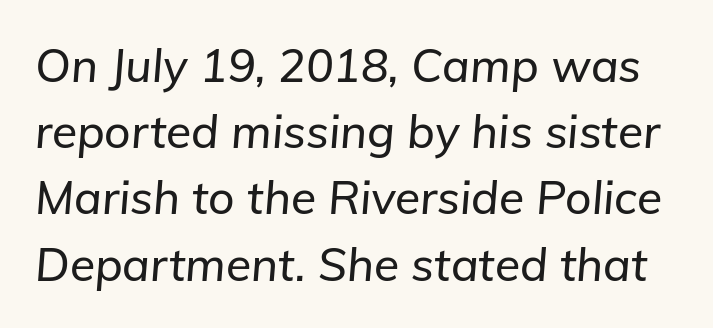
The baseline area is clear. Think of a printed novel: that variable character pitch is what you see here. A typesetter would mark this as italic. You could call the tracking neutral — neither tight nor loose. The block of text has a typical density, with ordinary space between rows.
